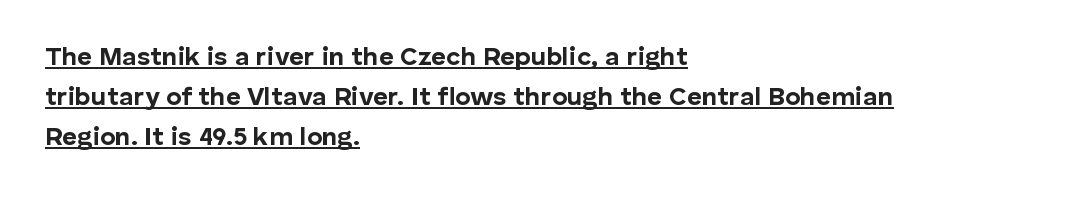
The image shows 26 px bold type, upright; set left-aligned, normal line spacing (1.54x), normal letter spacing, underlined.
